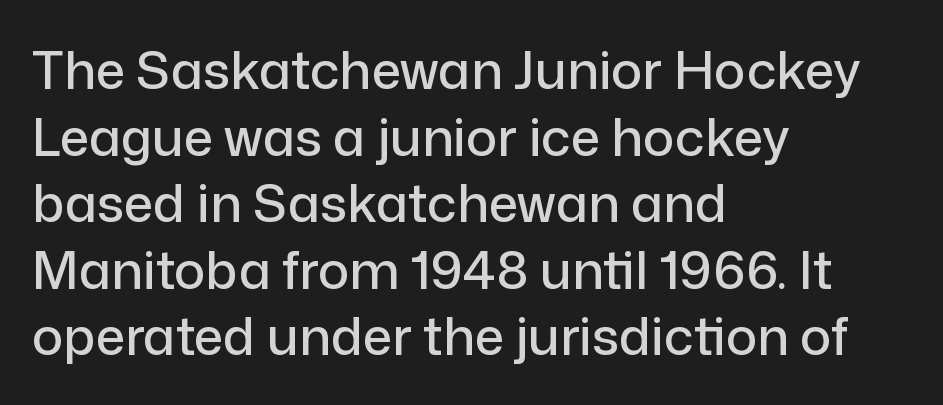
Q: Is the text italic (slanted)? A: No, it is upright.
Q: Is the typeface a serif or a sans-serif typeface? A: Sans-serif.
Q: Is the text underlined? A: No.
Q: How is the paragraph aligned? A: Left-aligned.
Q: Is the spacing between letters normal or unusually wide? A: Normal.
Q: Is the spacing between lines tight, normal or loose? A: Normal.
Q: Width (condensed, normal, or wide)? A: Normal.
Q: Stroke contrast? A: Low.
Q: x-height? A: Medium.
Q: Monospaced? A: No.
